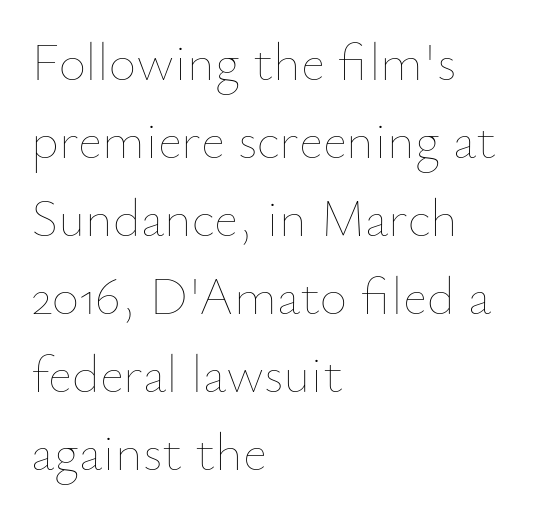
The image shows 53 px thin type, upright; set left-aligned, normal line spacing (1.47x), normal letter spacing, not underlined; low stroke contrast and a small x-height.
